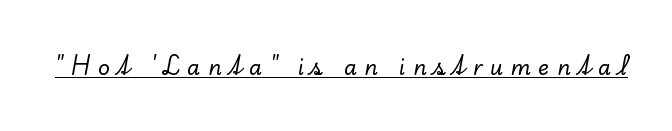
The image shows 21 px text type; set unusually wide letter spacing (+0.35 em), underlined.
